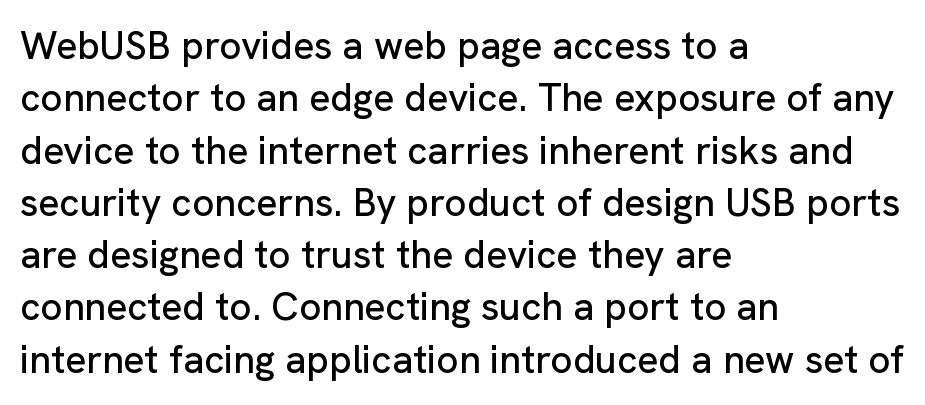
{"serif": "no", "italic": "no", "width": "normal", "stroke_contrast": "low", "x_height": "medium", "monospaced": "no", "underline": "no", "align": "left", "line_spacing": "normal", "line_spacing_ratio": 1.34, "letter_spacing": "normal", "letter_spacing_em": 0.0, "glyph_px": 39}
